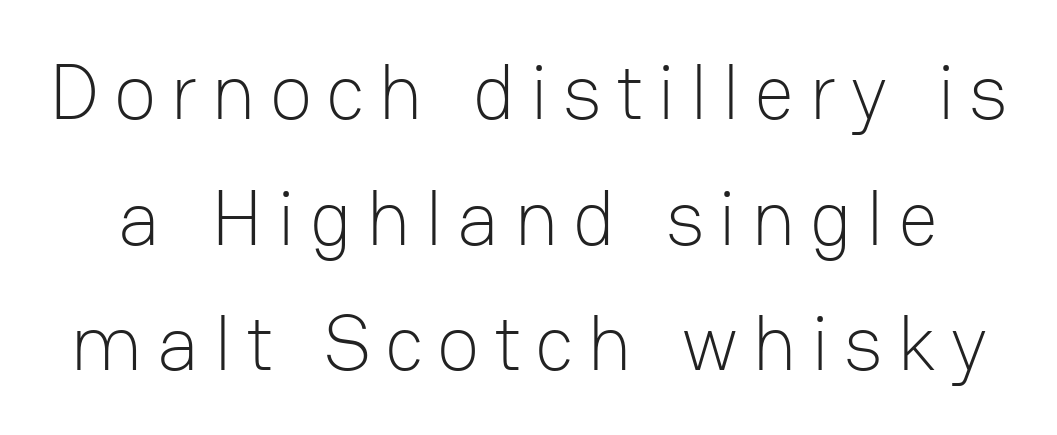
The image shows 79 px light sans-serif type, upright; set normal line spacing (1.59x), not underlined; low stroke contrast and a medium x-height.
